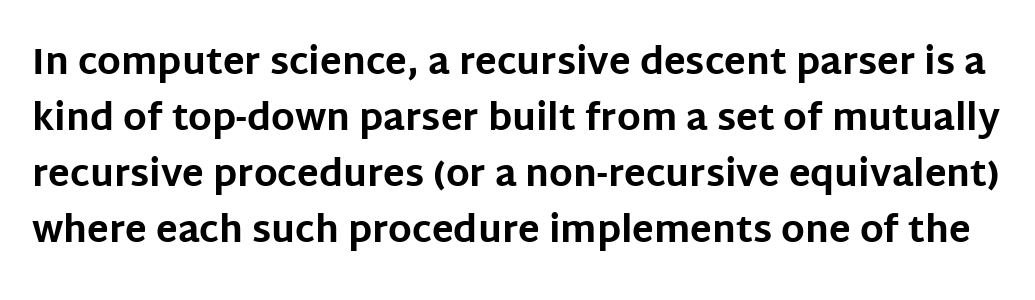
How heavy is the stroke? Heavy — this is a bold. Is this a sans? Yes — the strokes have no serifs. Posture: straight, roman, zero tilt. Leading: standard. The face used here is proportionally spaced, like ordinary book or web type. The type is set solid horizontally, with unmodified tracking.
